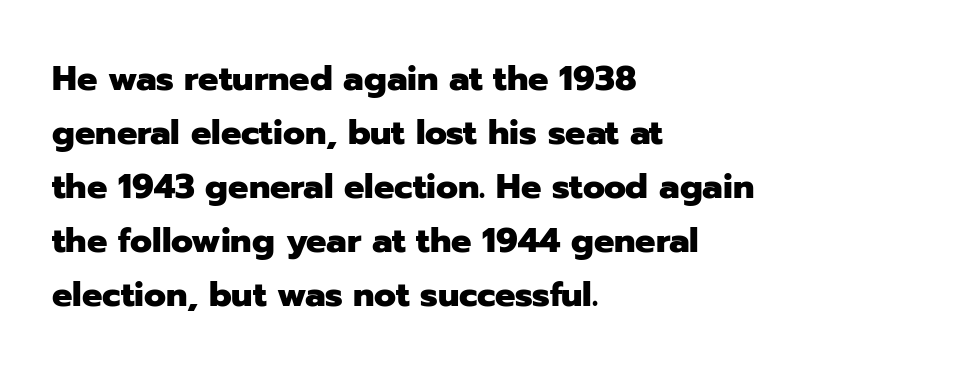
The image shows 34 px heavy sans-serif type, upright; set left-aligned, normal line spacing (1.59x), normal letter spacing, not underlined; low stroke contrast and a medium x-height.
